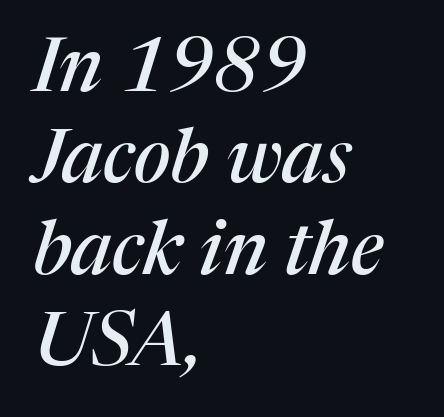
Italic? Definitely — the glyphs are oblique. The font family rendered here belongs to the serif group. Inter-character spacing is left at the font's built-in metrics. These lines are rendered in a variable-pitch font. Notice how the passage keeps a crisp vertical edge on the left only. Underline: absent.
